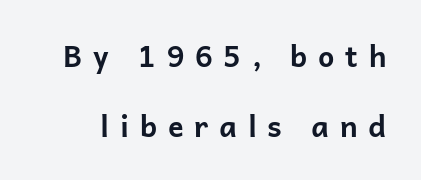
Q: Is the text bold? A: Yes.
Q: Is the text italic (slanted)? A: No, it is upright.
Q: Is the typeface a serif or a sans-serif typeface? A: Sans-serif.
Q: Is the text underlined? A: No.
Q: Is the spacing between letters normal or unusually wide? A: Unusually wide.
Q: Is the spacing between lines tight, normal or loose? A: Loose.
Q: Width (condensed, normal, or wide)? A: Normal.
Q: Stroke contrast? A: Low.
Q: x-height? A: Medium.
Q: Monospaced? A: No.
